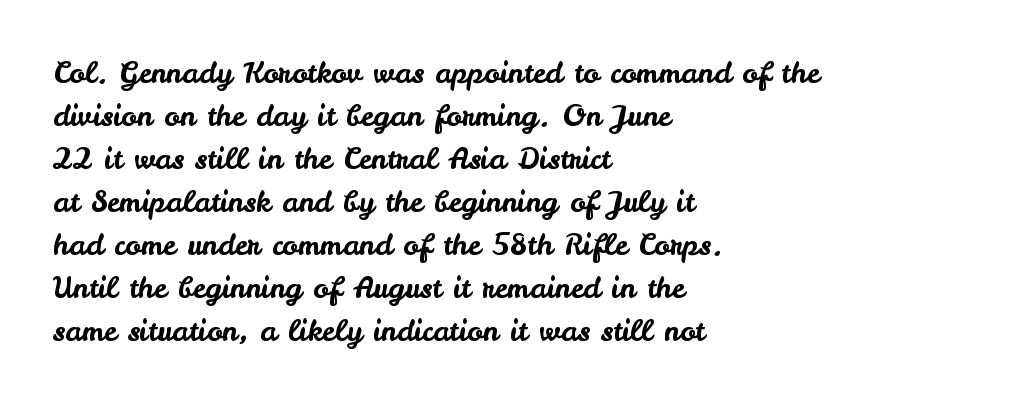
The image shows 29 px sans-serif type; set left-aligned, normal line spacing (1.48x), normal letter spacing, not underlined; low stroke contrast and a small x-height.
